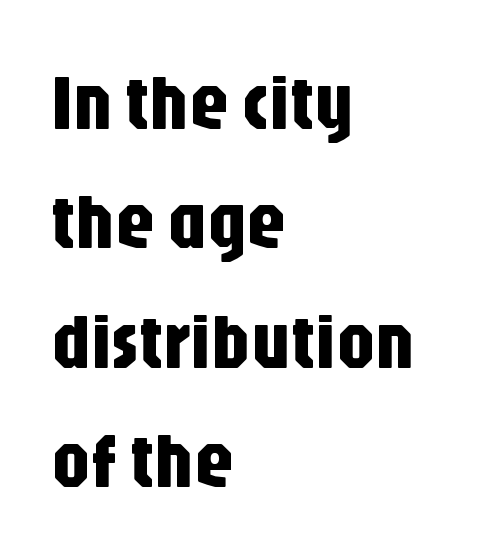
Q: Is the text italic (slanted)? A: No, it is upright.
Q: Is the typeface a serif or a sans-serif typeface? A: Sans-serif.
Q: Is the text underlined? A: No.
Q: How is the paragraph aligned? A: Left-aligned.
Q: Is the spacing between letters normal or unusually wide? A: Normal.
Q: Is the spacing between lines tight, normal or loose? A: Normal.
Q: Width (condensed, normal, or wide)? A: Condensed.
Q: Stroke contrast? A: Low.
Q: x-height? A: Large.
Q: Monospaced? A: No.
